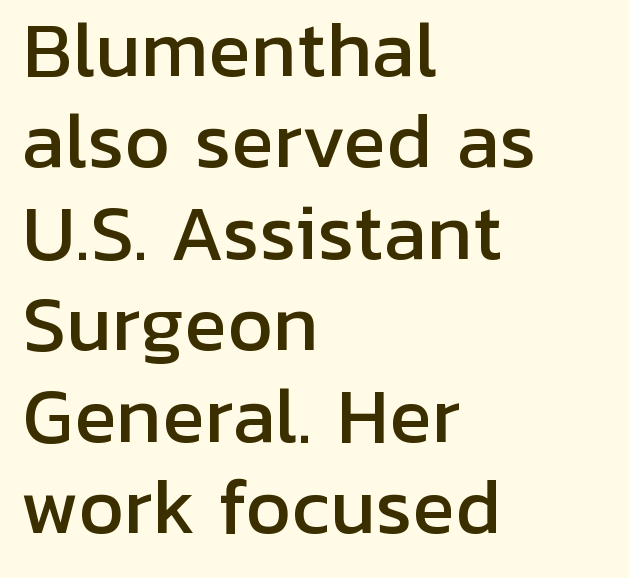
Q: Is the text italic (slanted)? A: No, it is upright.
Q: Is the typeface a serif or a sans-serif typeface? A: Sans-serif.
Q: Is the text underlined? A: No.
Q: How is the paragraph aligned? A: Left-aligned.
Q: Is the spacing between letters normal or unusually wide? A: Normal.
Q: Is the spacing between lines tight, normal or loose? A: Normal.
Q: Width (condensed, normal, or wide)? A: Normal.
Q: Stroke contrast? A: Low.
Q: x-height? A: Medium.
Q: Monospaced? A: No.
